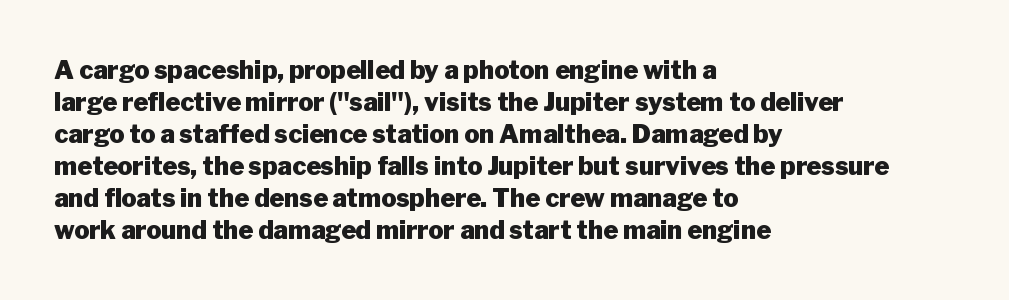
The image shows 25 px bold type, upright; set left-aligned, normal line spacing (1.28x), normal letter spacing, not underlined.
